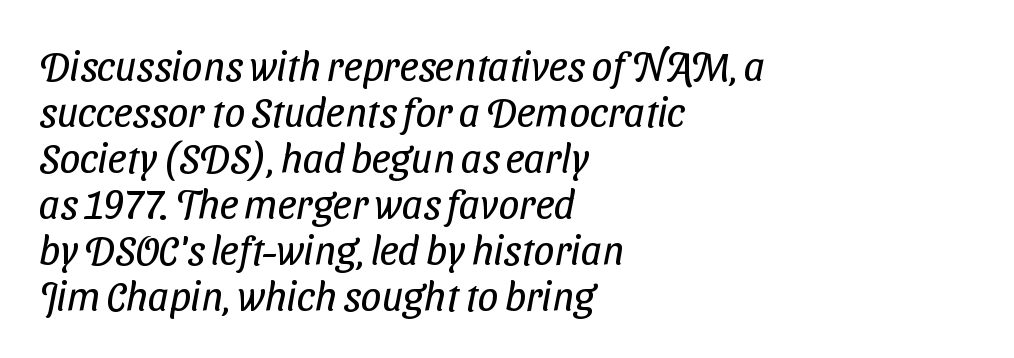
The image shows 41 px regular-weight, condensed sans-serif type; set left-aligned, tight line spacing (1.12x), normal letter spacing, not underlined; low stroke contrast and a medium x-height.
